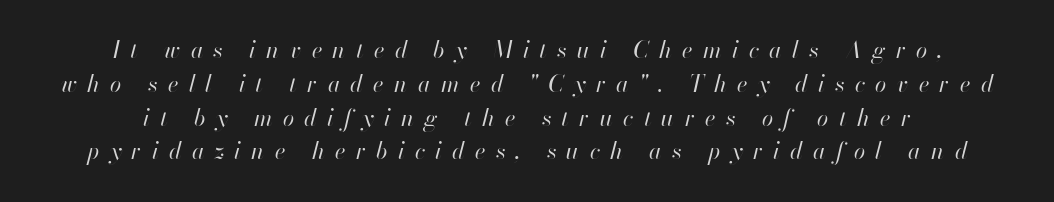
Q: Is the text bold? A: No.
Q: Is the text italic (slanted)? A: Yes, it leans right by about 13 degrees.
Q: Is the text underlined? A: No.
Q: How is the paragraph aligned? A: Centered.
Q: Is the spacing between letters normal or unusually wide? A: Unusually wide.
Q: Is the spacing between lines tight, normal or loose? A: Normal.
